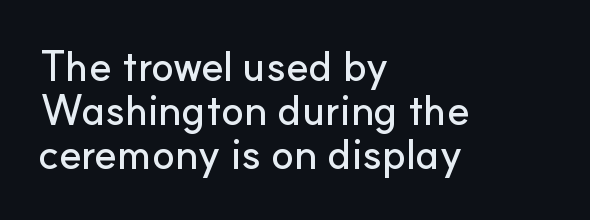
Successive baselines arrive quickly, one right under another. The glyphs are unaccompanied by any horizontal stroke below them. The letters advance in unequal steps, a hallmark of proportional type. There is no visible air inserted between adjacent glyphs. Layout note: lines flush left.
